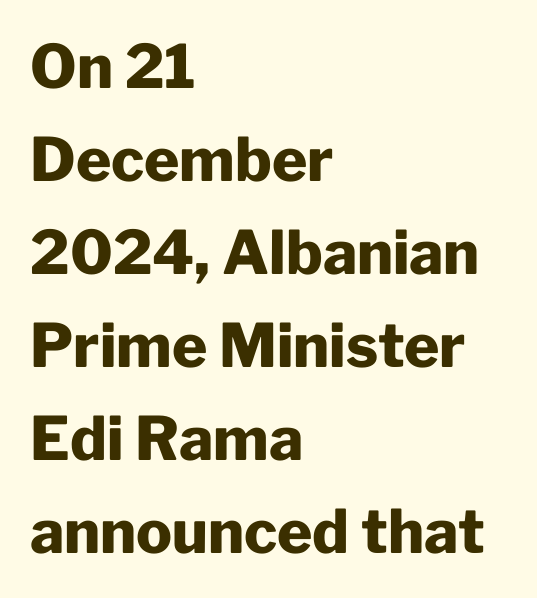
Q: Is the text bold? A: Yes.
Q: Is the text italic (slanted)? A: No, it is upright.
Q: Is the typeface a serif or a sans-serif typeface? A: Sans-serif.
Q: Is the text underlined? A: No.
Q: How is the paragraph aligned? A: Left-aligned.
Q: Is the spacing between letters normal or unusually wide? A: Normal.
Q: Is the spacing between lines tight, normal or loose? A: Normal.
Q: Width (condensed, normal, or wide)? A: Normal.
Q: Stroke contrast? A: Low.
Q: x-height? A: Medium.
Q: Monospaced? A: No.
